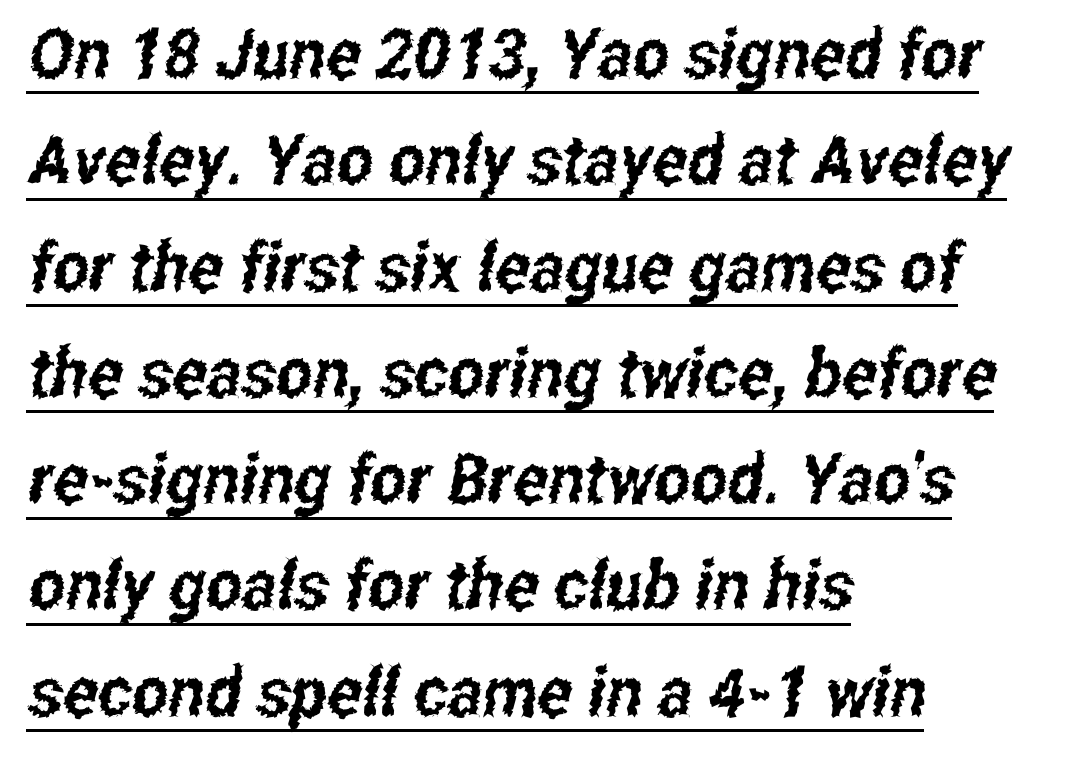
{"serif": "no", "width": "condensed", "stroke_contrast": "low", "x_height": "medium", "monospaced": "no", "underline": "yes", "align": "left", "line_spacing": "normal", "line_spacing_ratio": 1.54, "letter_spacing": "normal", "letter_spacing_em": 0.0, "glyph_px": 69}
